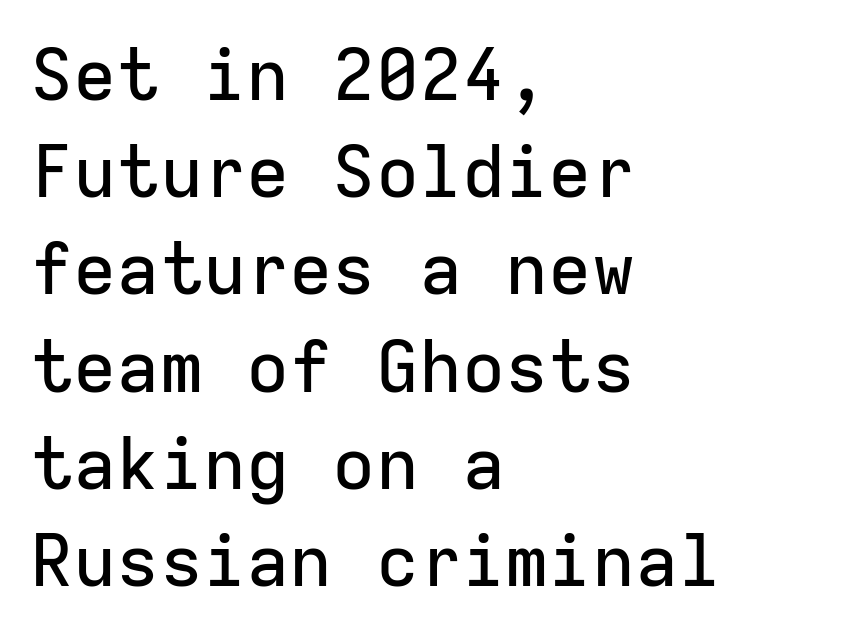
{"serif": "no", "italic": "no", "width": "normal", "stroke_contrast": "low", "x_height": "medium", "monospaced": "yes", "underline": "no", "align": "left", "line_spacing": "normal", "line_spacing_ratio": 1.35, "letter_spacing": "normal", "letter_spacing_em": 0.0, "glyph_px": 72}
